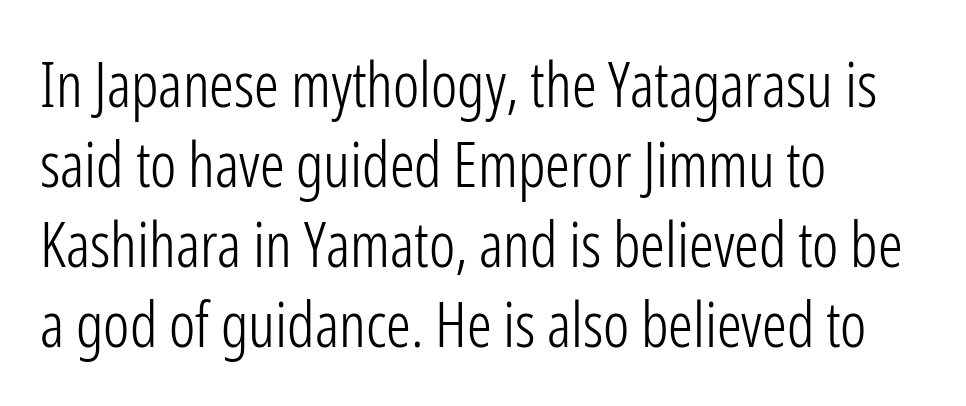
{"serif": "no", "italic": "no", "bold": "no", "weight": "light", "width": "condensed", "stroke_contrast": "low", "x_height": "medium", "monospaced": "no", "underline": "no", "align": "left", "line_spacing": "normal", "line_spacing_ratio": 1.29, "letter_spacing": "normal", "letter_spacing_em": 0.0, "glyph_px": 62}
